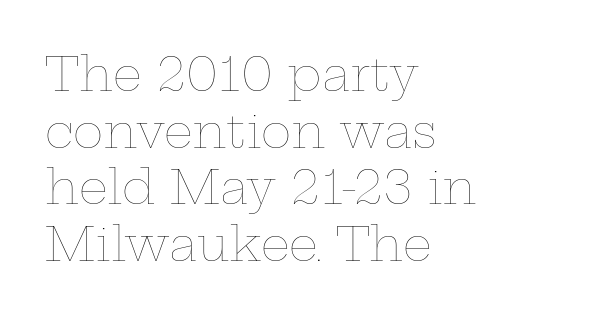
Q: Is the text bold? A: No.
Q: Is the text italic (slanted)? A: No, it is upright.
Q: Is the text underlined? A: No.
Q: How is the paragraph aligned? A: Left-aligned.
Q: Is the spacing between letters normal or unusually wide? A: Normal.
Q: Width (condensed, normal, or wide)? A: Wide.
Q: Stroke contrast? A: Low.
Q: x-height? A: Medium.
Q: Monospaced? A: No.
